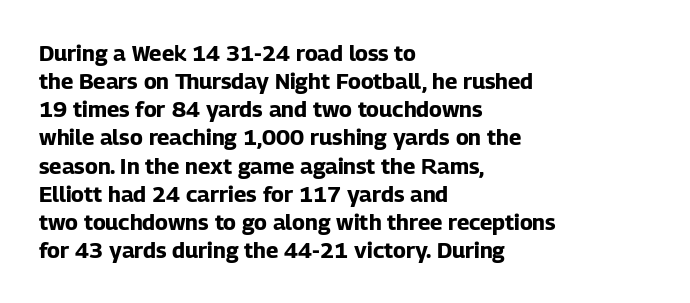
The image shows 22 px bold type, upright; set left-aligned, normal line spacing (1.28x), normal letter spacing, not underlined.
